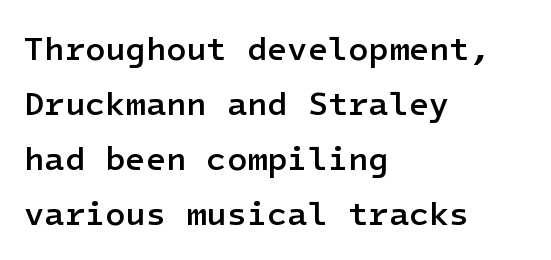
Q: Is the text bold? A: Semi-bold.
Q: Is the text italic (slanted)? A: No, it is upright.
Q: Is the typeface a serif or a sans-serif typeface? A: Sans-serif.
Q: Is the text underlined? A: No.
Q: How is the paragraph aligned? A: Left-aligned.
Q: Is the spacing between letters normal or unusually wide? A: Normal.
Q: Is the spacing between lines tight, normal or loose? A: Normal.
Q: Width (condensed, normal, or wide)? A: Normal.
Q: Stroke contrast? A: Low.
Q: x-height? A: Medium.
